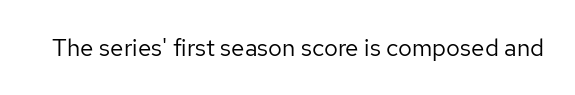
Q: Is the text bold? A: No.
Q: Is the text italic (slanted)? A: No, it is upright.
Q: Is the text underlined? A: No.
Q: Is the spacing between letters normal or unusually wide? A: Normal.
